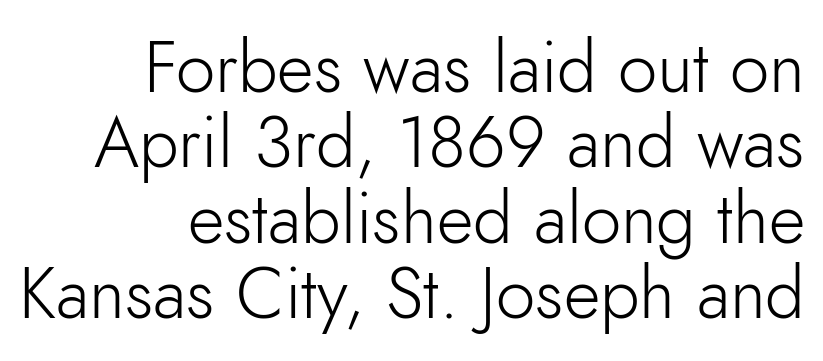
{"serif": "no", "italic": "no", "bold": "no", "weight": "light", "width": "normal", "stroke_contrast": "low", "x_height": "small", "monospaced": "no", "underline": "no", "align": "right", "line_spacing": "tight", "line_spacing_ratio": 1.06, "letter_spacing": "normal", "letter_spacing_em": 0.0, "glyph_px": 71}
